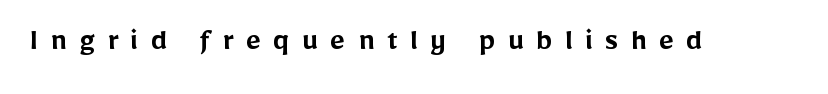
The image shows 33 px semibold sans-serif type, upright; set unusually wide letter spacing (+0.37 em), not underlined; low stroke contrast and a medium x-height.
